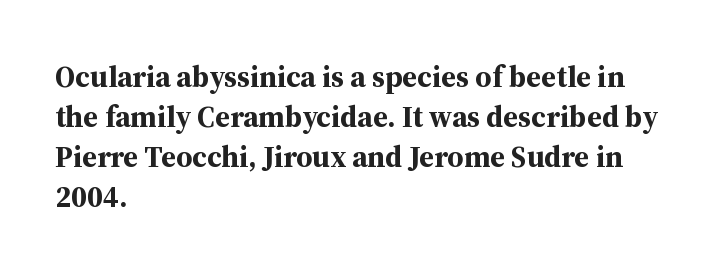
Q: Is the text bold? A: Yes.
Q: Is the text italic (slanted)? A: No, it is upright.
Q: Is the typeface a serif or a sans-serif typeface? A: Serif.
Q: Is the text underlined? A: No.
Q: How is the paragraph aligned? A: Left-aligned.
Q: Is the spacing between letters normal or unusually wide? A: Normal.
Q: Is the spacing between lines tight, normal or loose? A: Normal.
Q: Width (condensed, normal, or wide)? A: Normal.
Q: Stroke contrast? A: Medium.
Q: x-height? A: Medium.
Q: Monospaced? A: No.
